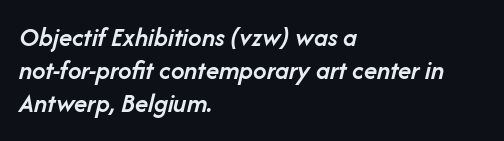
The image shows 27 px text type, italic (leaning right); set left-aligned, line spacing 1.23x, normal letter spacing, not underlined.
